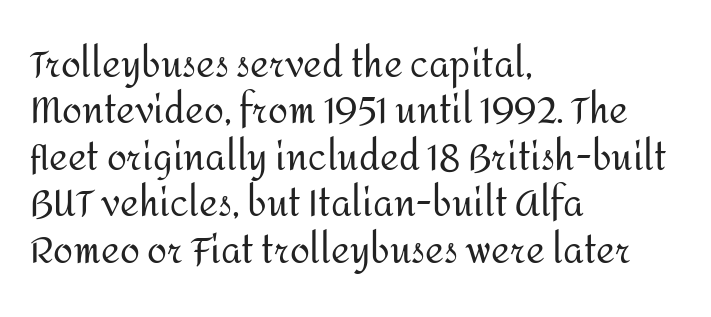
Tall strokes in this sample are plumb rather than angled. Glance below the letters and you will spot only blank space. Weight: not bold — regular or lighter. Looks like regular typesetting: each glyph gets only the width it needs. Typographically, this falls in the sans-serif category.
